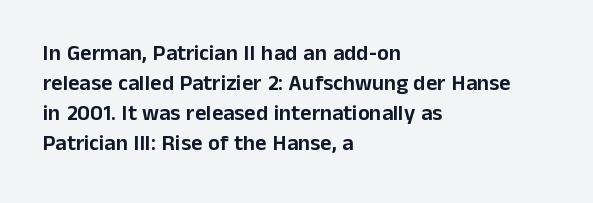
The image shows 22 px text type, upright; set left-aligned, normal line spacing (1.36x), normal letter spacing, not underlined.
